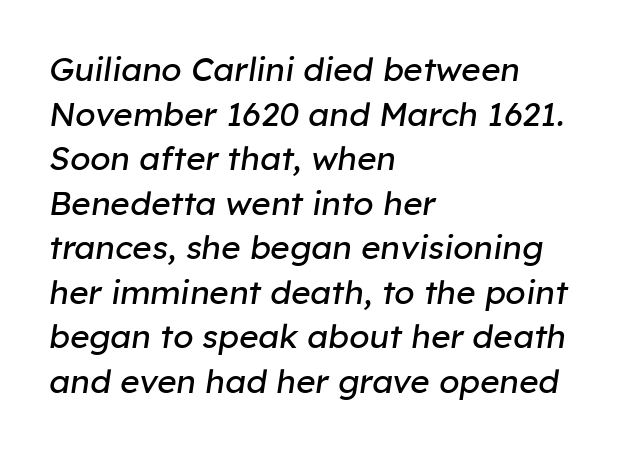
Looks like regular typesetting: each glyph gets only the width it needs. Leading matches the norm, producing a regular column. These glyphs show unthickened strokes, regular width or finer. Standard letterfit; no display-style spreading of the glyphs. Check the space under the baseline: it is left empty.
